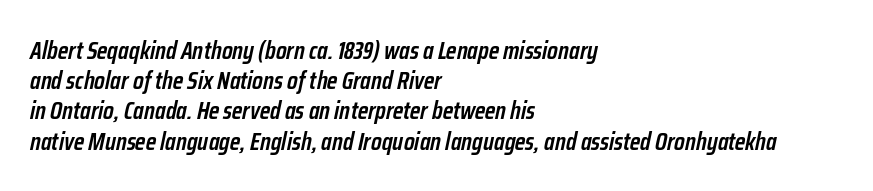
{"italic": "yes", "lean": "right", "slant_degrees": 12, "bold": "semi", "underline": "no", "align": "left", "line_spacing_ratio": 1.21, "letter_spacing": "normal", "letter_spacing_em": 0.0, "glyph_px": 25}
